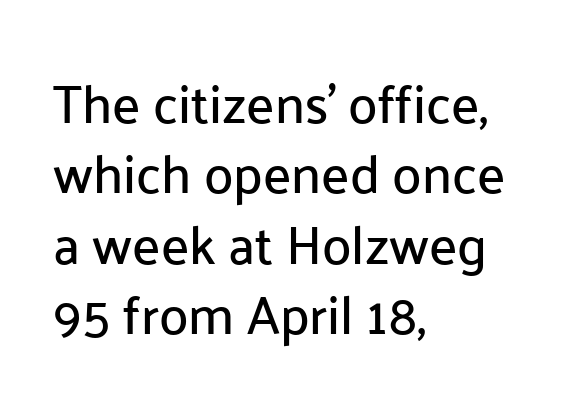
{"serif": "no", "italic": "no", "width": "normal", "stroke_contrast": "low", "x_height": "medium", "monospaced": "no", "underline": "no", "align": "left", "line_spacing": "normal", "line_spacing_ratio": 1.33, "letter_spacing": "normal", "letter_spacing_em": 0.0, "glyph_px": 53}
